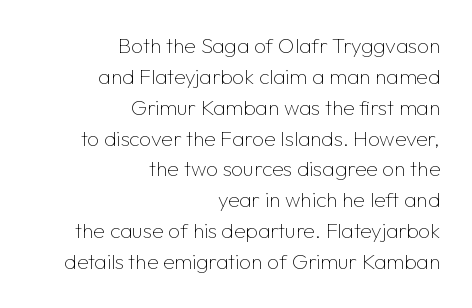
The image shows 21 px text type, upright; set right-aligned, normal line spacing (1.47x), normal letter spacing, not underlined.
